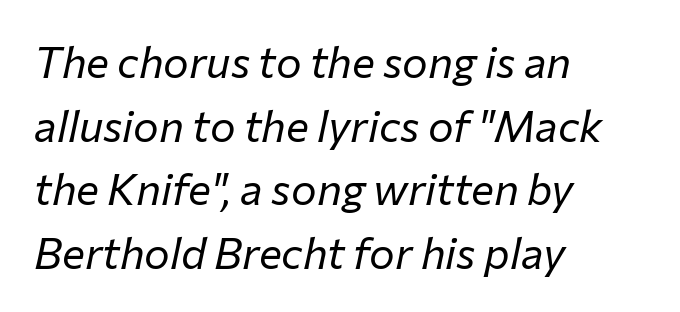
Q: Is the text bold? A: No.
Q: Is the text italic (slanted)? A: Yes, it leans right by about 12 degrees.
Q: Is the text underlined? A: No.
Q: How is the paragraph aligned? A: Left-aligned.
Q: Is the spacing between letters normal or unusually wide? A: Normal.
Q: Is the spacing between lines tight, normal or loose? A: Normal.
Q: Width (condensed, normal, or wide)? A: Normal.
Q: Stroke contrast? A: Low.
Q: x-height? A: Medium.
Q: Monospaced? A: No.
